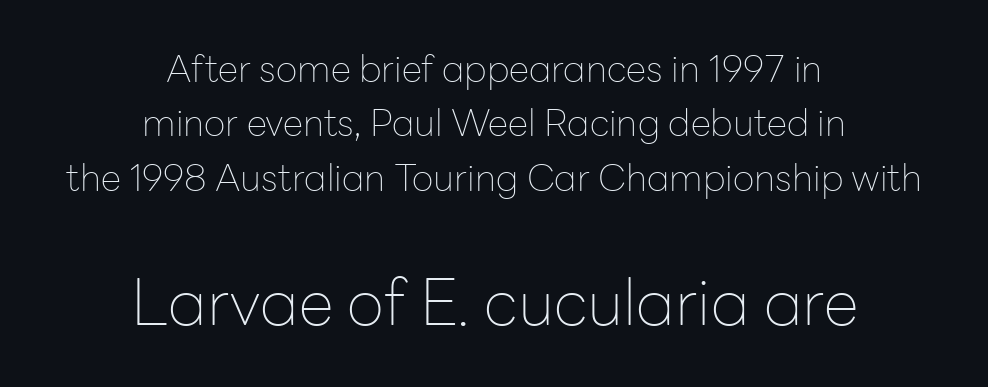
{"serif": "no", "italic": "no", "bold": "no", "weight": "thin", "width": "normal", "stroke_contrast": "low", "x_height": "medium", "monospaced": "no", "underline": "no", "align": "center", "line_spacing": "normal", "line_spacing_ratio": 1.47, "letter_spacing": "normal", "letter_spacing_em": 0.0, "larger_block": "second", "size_ratio": 1.73, "glyph_px": 64}
